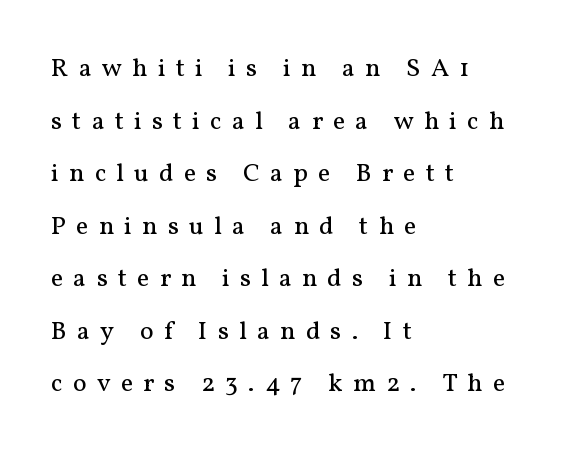
{"italic": "no", "bold": "no", "underline": "no", "align": "left", "line_spacing": "loose", "line_spacing_ratio": 2.02, "letter_spacing": "wide", "letter_spacing_em": 0.39, "glyph_px": 26}
